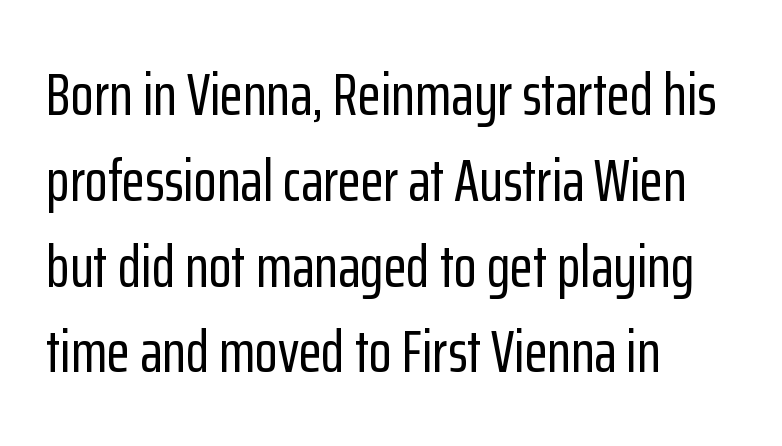
Q: Is the text italic (slanted)? A: No, it is upright.
Q: Is the typeface a serif or a sans-serif typeface? A: Sans-serif.
Q: Is the text underlined? A: No.
Q: How is the paragraph aligned? A: Left-aligned.
Q: Is the spacing between letters normal or unusually wide? A: Normal.
Q: Is the spacing between lines tight, normal or loose? A: Normal.
Q: Width (condensed, normal, or wide)? A: Condensed.
Q: Stroke contrast? A: Low.
Q: x-height? A: Medium.
Q: Monospaced? A: No.
